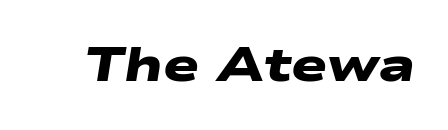
Heft: maximum for text — a bold. A sans-serif font was chosen for this passage. The baseline area is clear. Do the characters align in a grid? No, the font is proportional.
